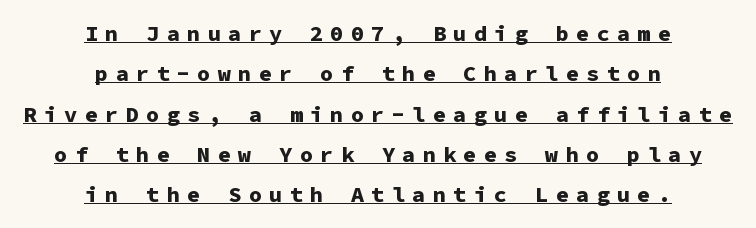
Q: Is the text bold? A: Yes.
Q: Is the text italic (slanted)? A: No, it is upright.
Q: Is the text underlined? A: Yes.
Q: How is the paragraph aligned? A: Centered.
Q: Is the spacing between letters normal or unusually wide? A: Unusually wide.
